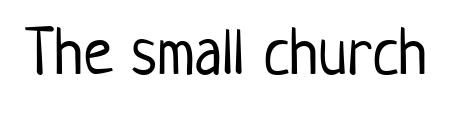
Q: Is the text bold? A: No.
Q: Is the text italic (slanted)? A: No, it is upright.
Q: Is the typeface a serif or a sans-serif typeface? A: Sans-serif.
Q: Is the text underlined? A: No.
Q: Is the spacing between letters normal or unusually wide? A: Normal.
Q: Width (condensed, normal, or wide)? A: Condensed.
Q: Stroke contrast? A: Low.
Q: x-height? A: Medium.
Q: Monospaced? A: No.
